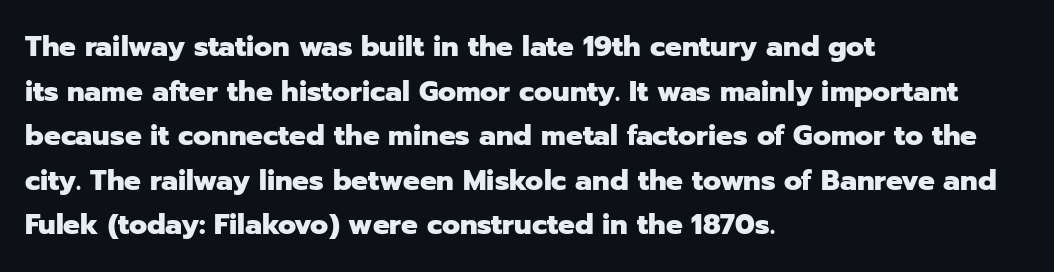
Q: Is the text bold? A: Yes.
Q: Is the text italic (slanted)? A: No, it is upright.
Q: Is the typeface a serif or a sans-serif typeface? A: Sans-serif.
Q: Is the text underlined? A: No.
Q: How is the paragraph aligned? A: Left-aligned.
Q: Is the spacing between letters normal or unusually wide? A: Normal.
Q: Is the spacing between lines tight, normal or loose? A: Normal.
Q: Width (condensed, normal, or wide)? A: Normal.
Q: Stroke contrast? A: Low.
Q: x-height? A: Medium.
Q: Monospaced? A: No.
